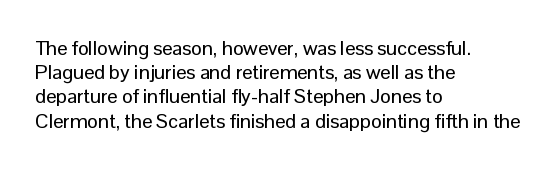
If you drew a line through each stem, it would be perfectly vertical. The line texture is even and compact thanks to regular tracking. Which margin do the lines hug? The left one — the right edge is uneven. Letters rest on an invisible, unmarked baseline.
